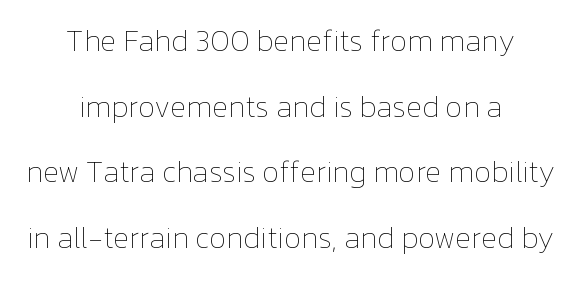
The rendering uses a large line-height, opening up the rows. Clear beneath every line of the passage. The letters stand straight up with perfectly vertical stems. Vertical stems look standard width or narrower in stroke.
